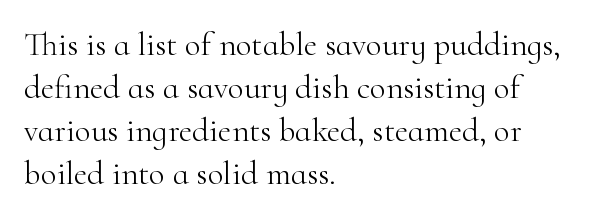
Descenders hang freely into open space. Compared with typical body copy, the letter spacing here is the same. Note the varied advance widths — an 'i' is clearly narrower than an 'm'. Stroke thickness stays within the range of a standard reading face or lighter.
